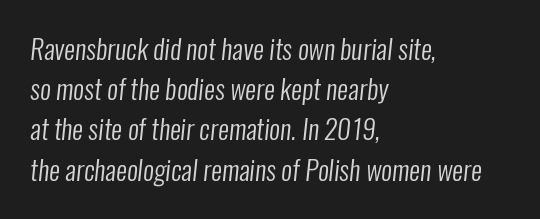
The image shows 27 px text type; set left-aligned, normal line spacing (1.49x), normal letter spacing, not underlined.
